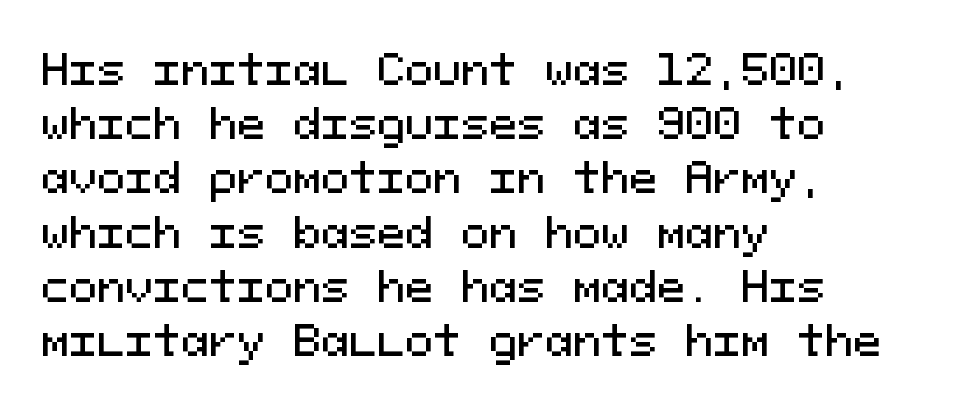
{"serif": "no", "italic": "no", "width": "normal", "stroke_contrast": "medium", "x_height": "medium", "monospaced": "yes", "underline": "no", "align": "left", "line_spacing": "normal", "line_spacing_ratio": 1.29, "letter_spacing": "normal", "letter_spacing_em": 0.0, "glyph_px": 42}
